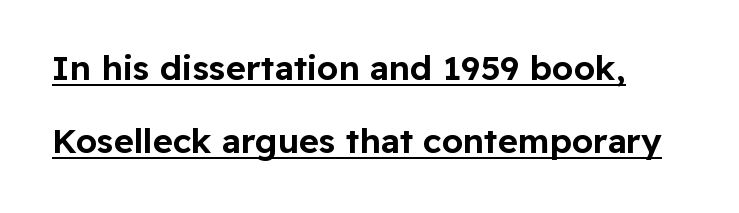
The designer went with a sans here, leaving each stem footless. It's the straight-up-and-down kind of type. Think of a printed novel: that variable character pitch is what you see here. The passage shown stacks its lines with a broad gap. The typesetter has applied underlining to the passage shown. The horizontal fit of the characters is conventional and even.
